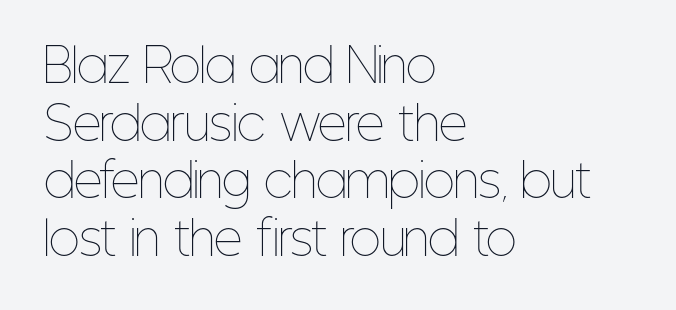
{"italic": "no", "bold": "no", "weight": "thin", "width": "condensed", "stroke_contrast": "low", "x_height": "medium", "monospaced": "no", "underline": "no", "align": "left", "line_spacing": "normal", "line_spacing_ratio": 1.28, "letter_spacing": "normal", "letter_spacing_em": 0.0, "glyph_px": 45}
